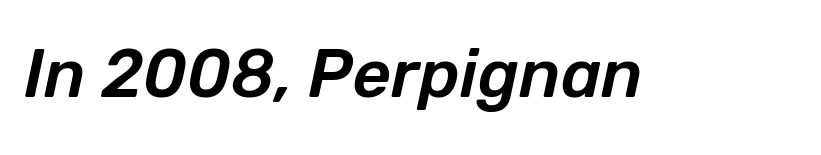
The face used here has a pronounced slope to its letters. The tracking reads as untouched default to a designer's eye. The area under the type is left untouched. The letters advance in unequal steps, a hallmark of proportional type.
